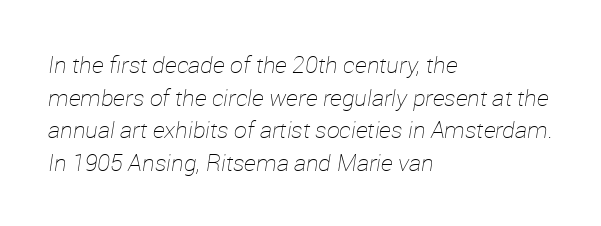
The passage shown is not underscored anywhere. The rag falls on the right side of this text block. Evenly set lines give the paragraph a standard silhouette. The tracking reads as untouched default to a designer's eye. The typesetting does not lean heavy: it is not bold. There's an unmistakable incline to the writing here.
